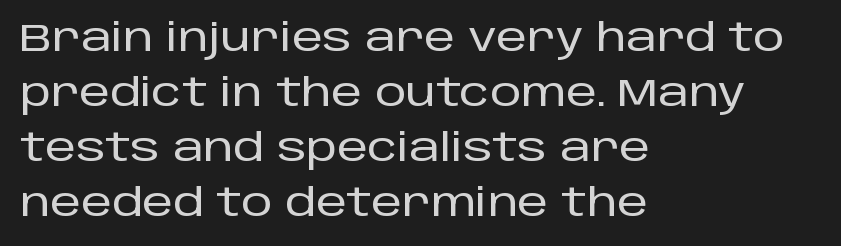
The image shows 39 px sans-serif type, upright; set left-aligned, normal line spacing (1.41x), normal letter spacing, not underlined; low stroke contrast and a large x-height.
